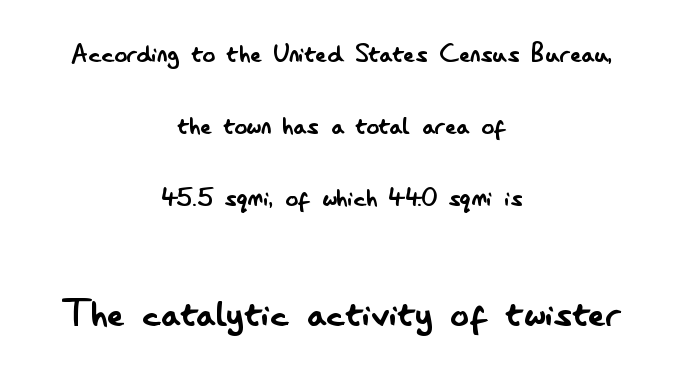
The image shows 46 px regular-weight, condensed sans-serif type, upright; set centered, loose line spacing (2.32x), normal letter spacing, not underlined; the second (bottom) block is 1.48x larger; low stroke contrast and a small x-height.
